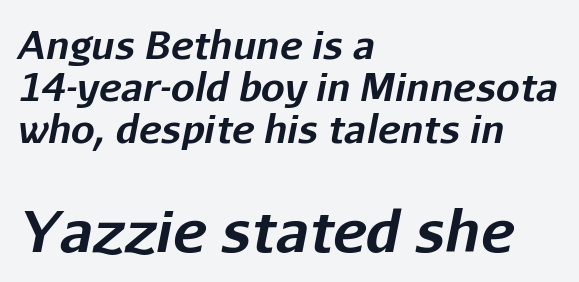
{"italic": "yes", "lean": "right", "slant_degrees": 11, "bold": "yes", "weight": "bold", "width": "normal", "stroke_contrast": "low", "x_height": "medium", "monospaced": "no", "underline": "no", "align": "left", "line_spacing": "tight", "line_spacing_ratio": 1.11, "letter_spacing": "normal", "letter_spacing_em": 0.0, "larger_block": "second", "size_ratio": 1.5, "glyph_px": 57}
